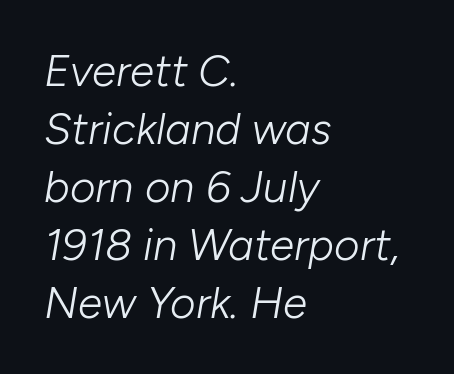
Q: Is the text bold? A: No.
Q: Is the text italic (slanted)? A: Yes, it leans right by about 10 degrees.
Q: Is the text underlined? A: No.
Q: How is the paragraph aligned? A: Left-aligned.
Q: Is the spacing between letters normal or unusually wide? A: Normal.
Q: Is the spacing between lines tight, normal or loose? A: Normal.
Q: Width (condensed, normal, or wide)? A: Normal.
Q: Stroke contrast? A: Low.
Q: x-height? A: Medium.
Q: Monospaced? A: No.
